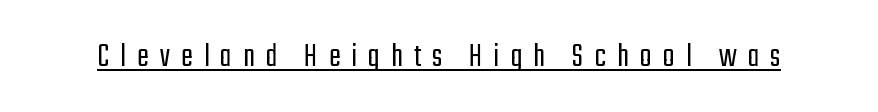
Q: Is the text bold? A: No.
Q: Is the text italic (slanted)? A: No, it is upright.
Q: Is the typeface a serif or a sans-serif typeface? A: Sans-serif.
Q: Is the text underlined? A: Yes.
Q: Is the spacing between letters normal or unusually wide? A: Unusually wide.
Q: Width (condensed, normal, or wide)? A: Condensed.
Q: Stroke contrast? A: Low.
Q: x-height? A: Medium.
Q: Monospaced? A: No.
